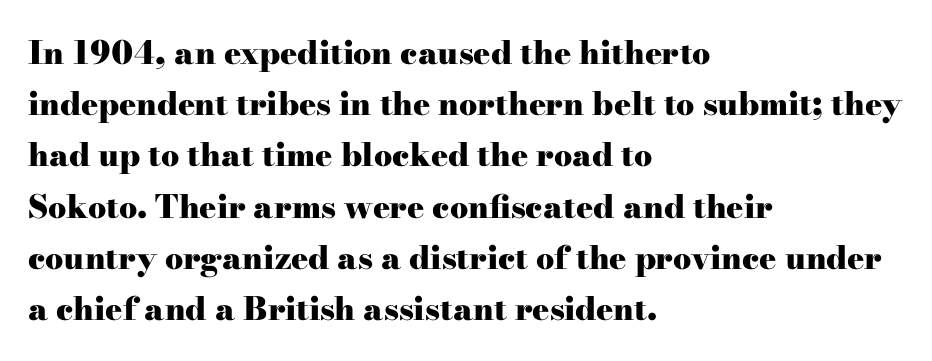
The glyphs in this specimen are seriffed. Note the varied advance widths — an 'i' is clearly narrower than an 'm'. Quick note: underline off. The typography opts for an upright posture over an oblique one.
